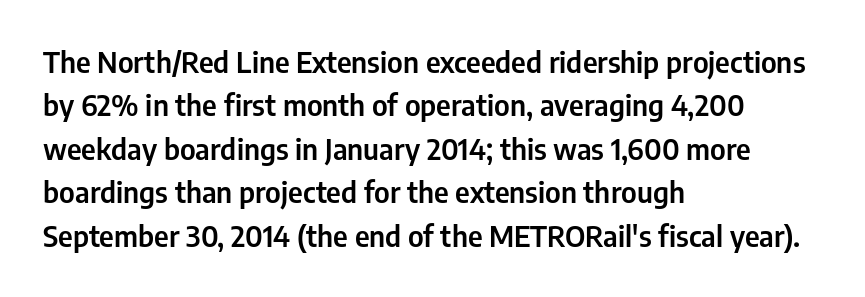
Q: Is the text italic (slanted)? A: No, it is upright.
Q: Is the typeface a serif or a sans-serif typeface? A: Sans-serif.
Q: Is the text underlined? A: No.
Q: How is the paragraph aligned? A: Left-aligned.
Q: Is the spacing between letters normal or unusually wide? A: Normal.
Q: Is the spacing between lines tight, normal or loose? A: Normal.
Q: Width (condensed, normal, or wide)? A: Condensed.
Q: Stroke contrast? A: Low.
Q: x-height? A: Medium.
Q: Monospaced? A: No.
